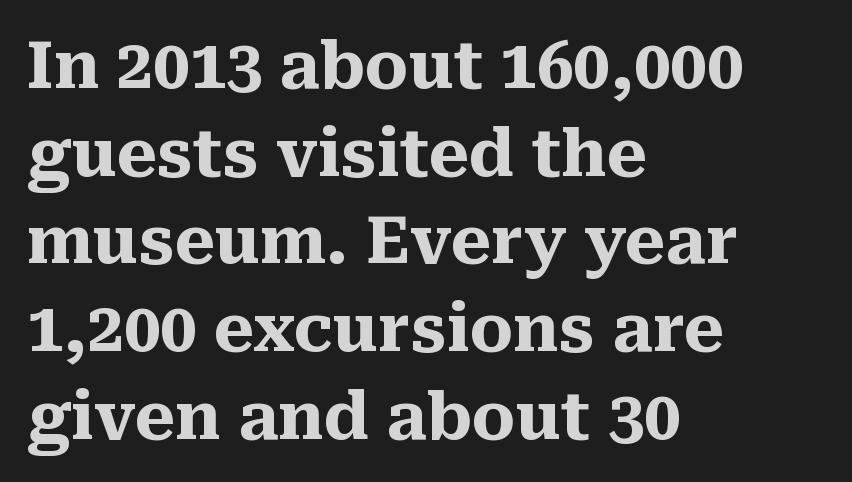
The image shows 65 px heavy serif type, upright; set left-aligned, normal line spacing (1.35x), normal letter spacing, not underlined; medium stroke contrast and a medium x-height.
